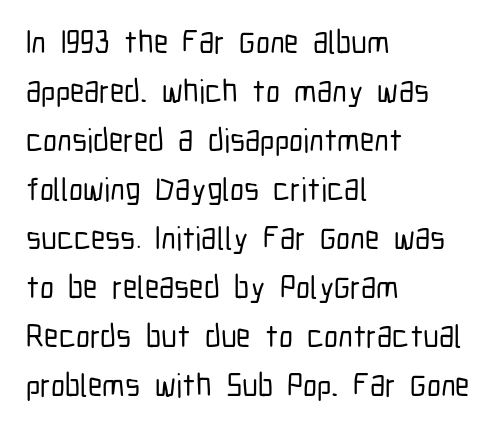
Q: Is the text italic (slanted)? A: No, it is upright.
Q: Is the typeface a serif or a sans-serif typeface? A: Sans-serif.
Q: Is the text underlined? A: No.
Q: How is the paragraph aligned? A: Left-aligned.
Q: Is the spacing between letters normal or unusually wide? A: Normal.
Q: Is the spacing between lines tight, normal or loose? A: Normal.
Q: Width (condensed, normal, or wide)? A: Condensed.
Q: Stroke contrast? A: Low.
Q: x-height? A: Medium.
Q: Monospaced? A: No.
